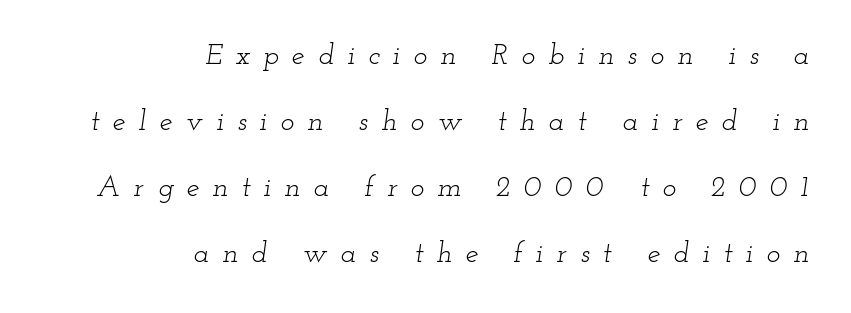
Q: Is the text bold? A: No.
Q: Is the text italic (slanted)? A: Yes, it leans right by about 12 degrees.
Q: Is the typeface a serif or a sans-serif typeface? A: Serif.
Q: Is the text underlined? A: No.
Q: How is the paragraph aligned? A: Right-aligned.
Q: Is the spacing between letters normal or unusually wide? A: Unusually wide.
Q: Is the spacing between lines tight, normal or loose? A: Loose.
Q: Width (condensed, normal, or wide)? A: Wide.
Q: Stroke contrast? A: Low.
Q: x-height? A: Small.
Q: Monospaced? A: No.
